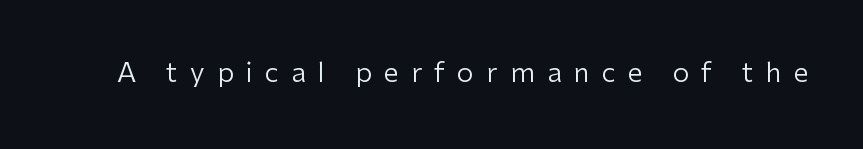
{"italic": "no", "bold": "no", "underline": "no", "letter_spacing": "wide", "letter_spacing_em": 0.45, "glyph_px": 27}
